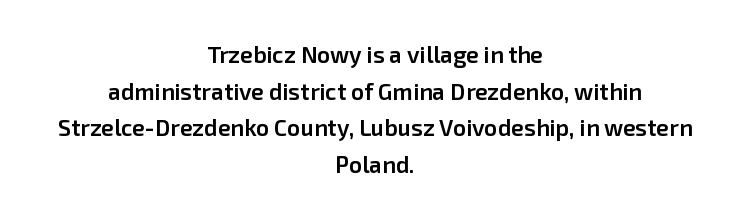
Caption: standard tracking, unaltered. These words are printed semibold, heavier than regular yet not bold. One glance says typical: line gaps are just what's usual. Do the letters lean? They stand straight. Both edges are ragged and mirror each other, which tells us the setting is centered.
